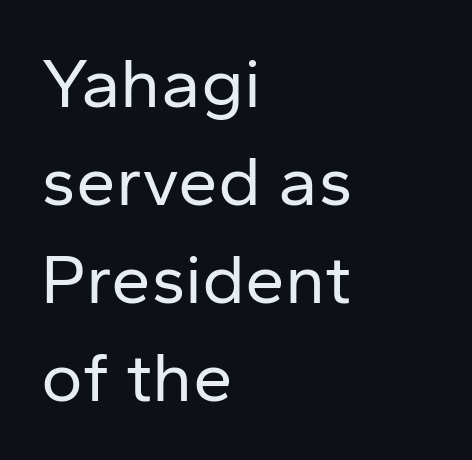
{"serif": "no", "italic": "no", "bold": "no", "weight": "regular", "width": "normal", "stroke_contrast": "low", "x_height": "medium", "monospaced": "no", "underline": "no", "align": "left", "line_spacing": "normal", "line_spacing_ratio": 1.38, "letter_spacing": "normal", "letter_spacing_em": 0.0, "glyph_px": 71}
